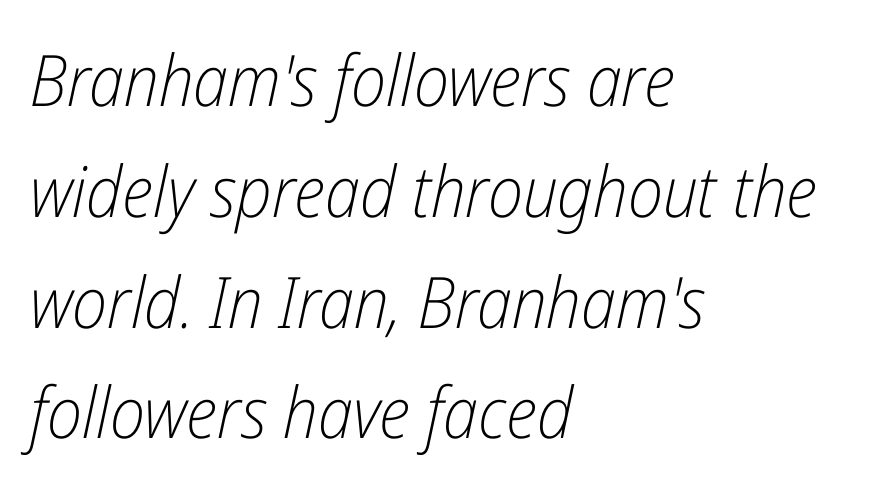
{"italic": "yes", "lean": "right", "slant_degrees": 12, "bold": "no", "weight": "light", "width": "condensed", "stroke_contrast": "low", "x_height": "medium", "monospaced": "no", "underline": "no", "align": "left", "line_spacing": "normal", "line_spacing_ratio": 1.56, "letter_spacing": "normal", "letter_spacing_em": 0.0, "glyph_px": 71}
